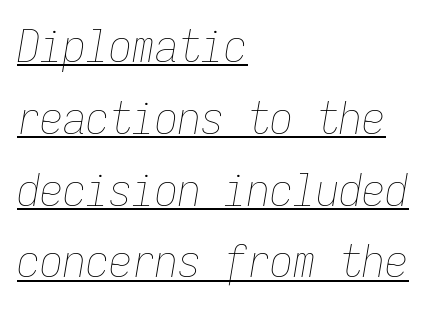
{"italic": "yes", "lean": "right", "slant_degrees": 9, "bold": "no", "weight": "thin", "width": "condensed", "stroke_contrast": "low", "x_height": "medium", "monospaced": "yes", "underline": "yes", "align": "left", "line_spacing": "normal", "line_spacing_ratio": 1.56, "letter_spacing": "normal", "letter_spacing_em": 0.0, "glyph_px": 46}
